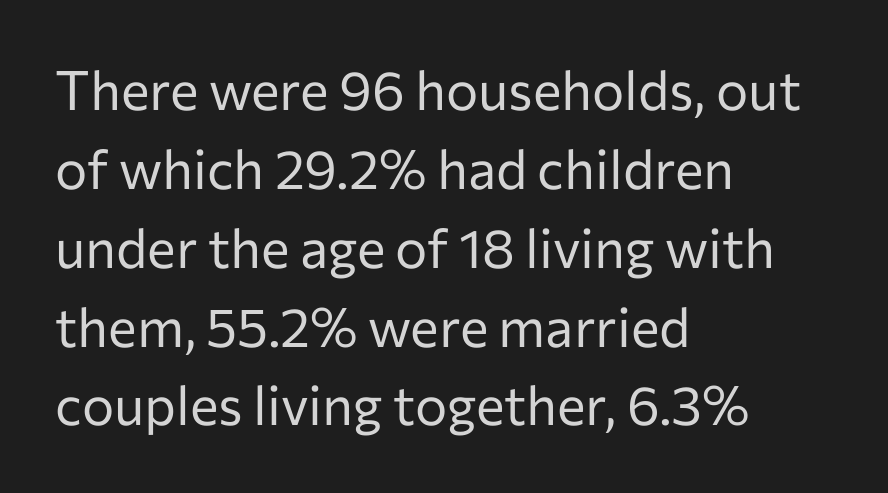
Q: Is the text bold? A: No.
Q: Is the text italic (slanted)? A: No, it is upright.
Q: Is the typeface a serif or a sans-serif typeface? A: Sans-serif.
Q: Is the text underlined? A: No.
Q: How is the paragraph aligned? A: Left-aligned.
Q: Is the spacing between letters normal or unusually wide? A: Normal.
Q: Is the spacing between lines tight, normal or loose? A: Normal.
Q: Width (condensed, normal, or wide)? A: Normal.
Q: Stroke contrast? A: Low.
Q: x-height? A: Medium.
Q: Monospaced? A: No.
